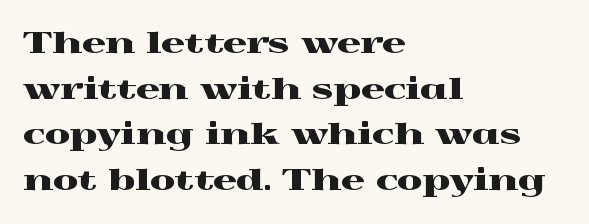
The image shows 29 px wide serif type, upright; set left-aligned, normal line spacing (1.57x), normal letter spacing, not underlined; a medium x-height.
